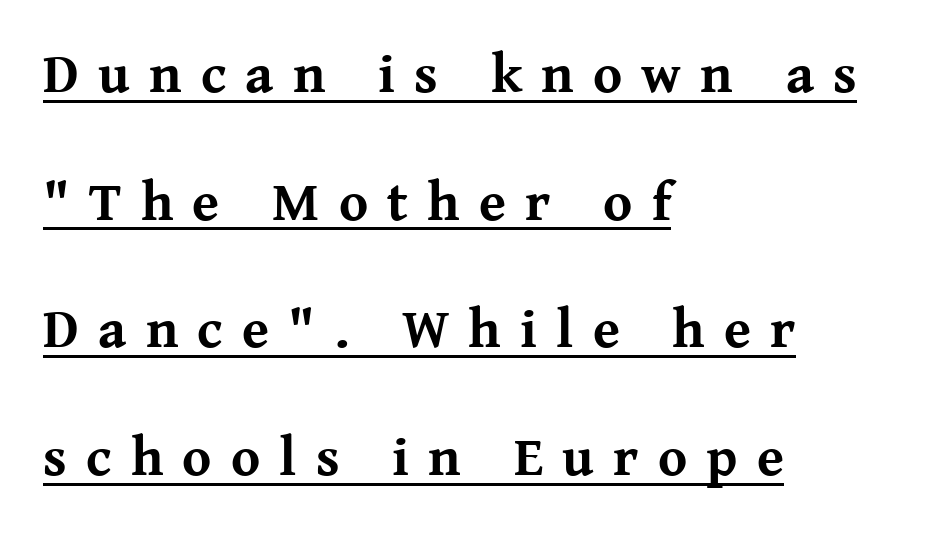
{"serif": "yes", "italic": "no", "bold": "yes", "weight": "bold", "width": "normal", "stroke_contrast": "medium", "x_height": "medium", "monospaced": "no", "underline": "yes", "align": "left", "line_spacing": "loose", "line_spacing_ratio": 2.32, "letter_spacing": "wide", "letter_spacing_em": 0.35, "glyph_px": 55}
